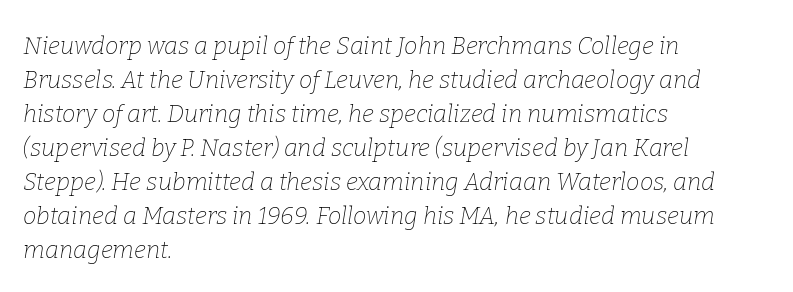
The image shows 24 px text type, italic (leaning right); set left-aligned, normal line spacing (1.42x), normal letter spacing, not underlined.
